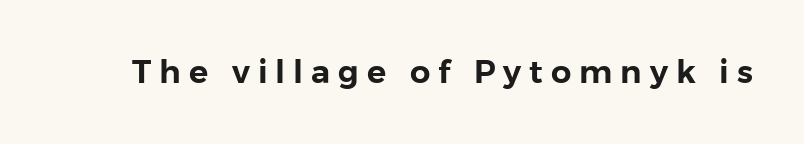
Q: Is the text italic (slanted)? A: No, it is upright.
Q: Is the typeface a serif or a sans-serif typeface? A: Sans-serif.
Q: Is the text underlined? A: No.
Q: Is the spacing between letters normal or unusually wide? A: Unusually wide.
Q: Width (condensed, normal, or wide)? A: Normal.
Q: Stroke contrast? A: Low.
Q: x-height? A: Medium.
Q: Monospaced? A: No.
